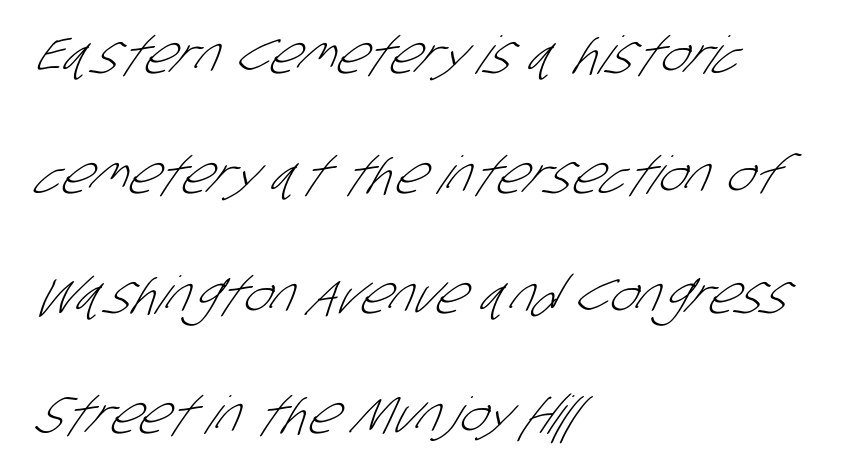
The image shows 52 px light, condensed sans-serif type; set left-aligned, loose line spacing (2.31x), normal letter spacing, not underlined; low stroke contrast and a large x-height.
